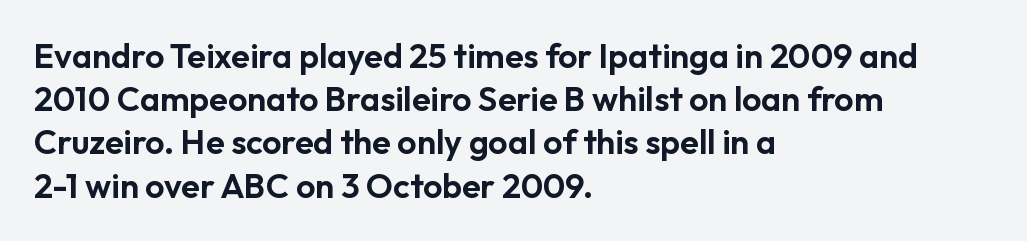
Leading: standard. A typesetter would call this proportional, since set widths differ per character. Just letters on the line, the space beneath them empty. In terms of letterspacing, this is plain default setting. Style check: upright. Are there feet on the stems? There aren't — it's a sans.
